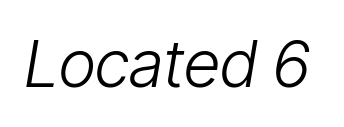
Descenders are the only things crossing below the line. Is the type slanted? Yes — the strokes lean at a clear angle. The letters look calm and open, with moderate or lighter stems. The type is set solid horizontally, with unmodified tracking. Character widths vary here, with narrow letters taking less room than wide ones.
